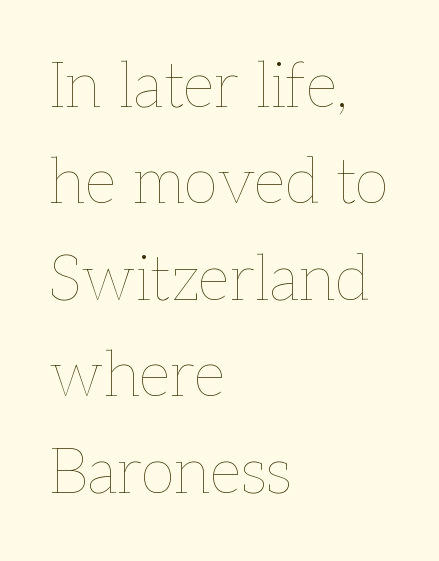
Q: Is the text bold? A: No.
Q: Is the text italic (slanted)? A: No, it is upright.
Q: Is the text underlined? A: No.
Q: How is the paragraph aligned? A: Left-aligned.
Q: Is the spacing between letters normal or unusually wide? A: Normal.
Q: Is the spacing between lines tight, normal or loose? A: Normal.
Q: Width (condensed, normal, or wide)? A: Normal.
Q: Stroke contrast? A: Low.
Q: x-height? A: Medium.
Q: Monospaced? A: No.
